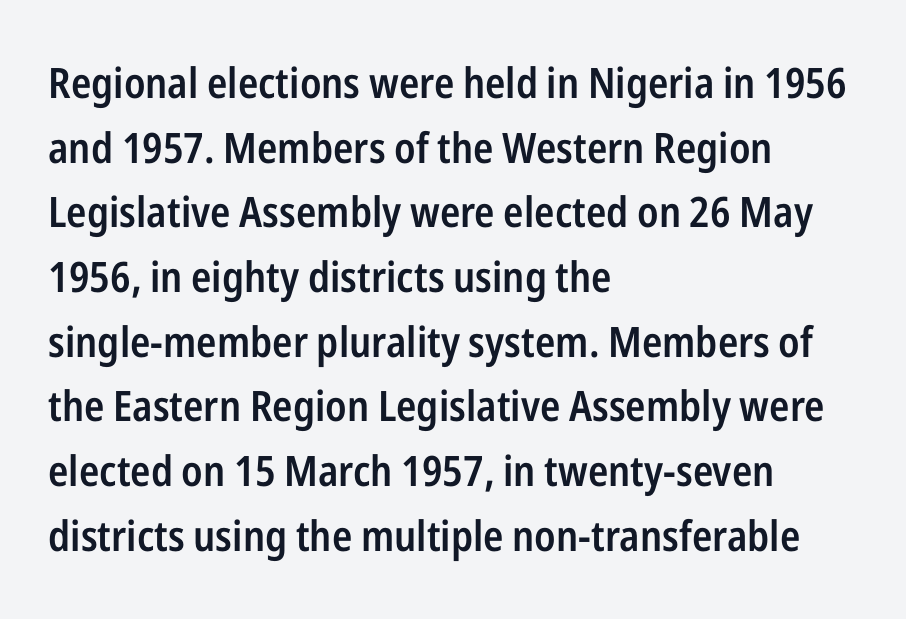
Q: Is the text bold? A: Semi-bold.
Q: Is the text italic (slanted)? A: No, it is upright.
Q: Is the typeface a serif or a sans-serif typeface? A: Sans-serif.
Q: Is the text underlined? A: No.
Q: How is the paragraph aligned? A: Left-aligned.
Q: Is the spacing between letters normal or unusually wide? A: Normal.
Q: Is the spacing between lines tight, normal or loose? A: Normal.
Q: Width (condensed, normal, or wide)? A: Condensed.
Q: Stroke contrast? A: Low.
Q: x-height? A: Medium.
Q: Monospaced? A: No.
